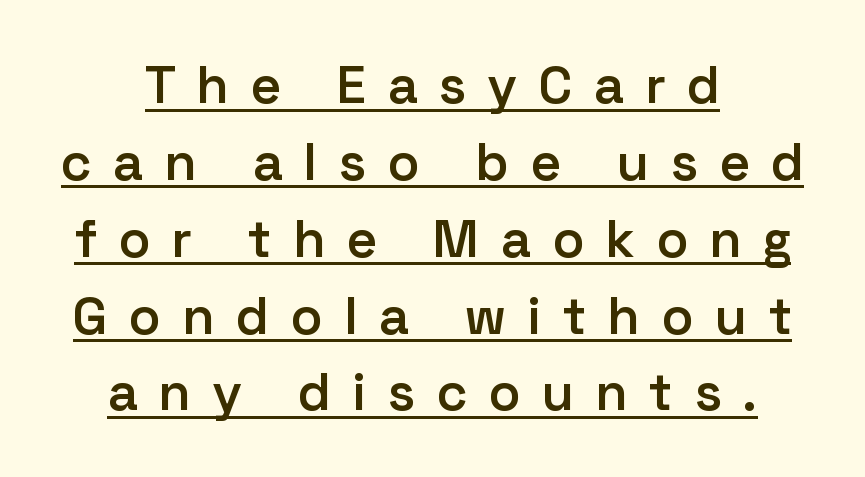
The font family rendered here belongs to the sans-serif group. A typesetter would call this heavily tracked-out type. Proportional: the letters do not fall into vertical columns. Semibold letterforms, between regular and bold. Regular leading.
